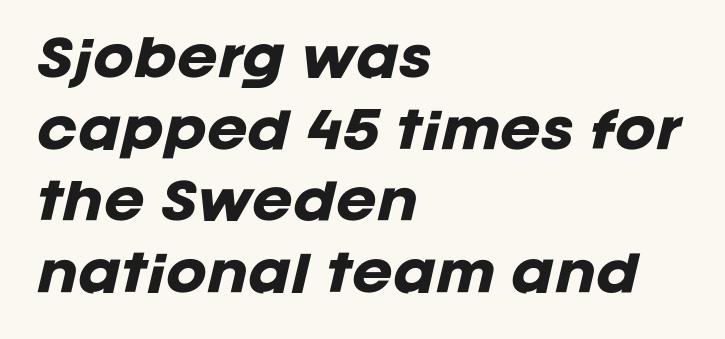
The image shows 49 px heavy type, italic (leaning right); set left-aligned, normal line spacing (1.46x), normal letter spacing, not underlined; low stroke contrast and a large x-height.
